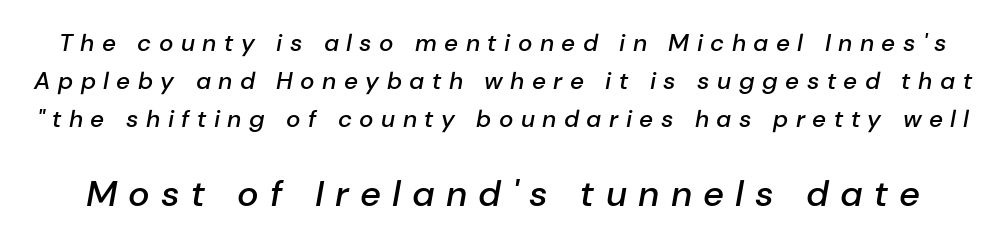
Words appear elongated and porous because spacing is wide. Do the characters align in a grid? No, the font is proportional. Italic? Definitely — the glyphs are oblique. The more generous point size was reserved for the lower chunk. No word sits above an underline.
